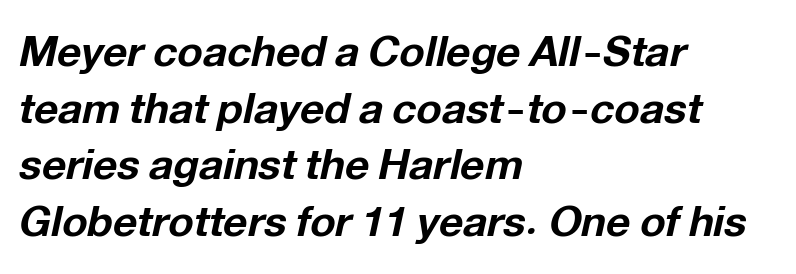
In terms of posture, this sample is oblique. Look at the stroke-to-counter ratio: heavy, a bold. Unmarked baselines from the first word to the last. Is this a fixed-width face? No — the glyphs have proportional, varying widths. The designer left line spacing at the default. Casual observation: everything's shoved over to the left.
